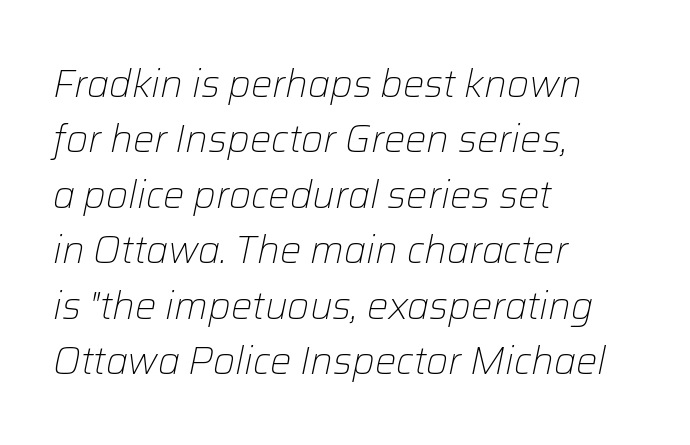
The image shows 38 px light type, italic (leaning right); set left-aligned, normal line spacing (1.46x), normal letter spacing, not underlined; low stroke contrast and a medium x-height.
